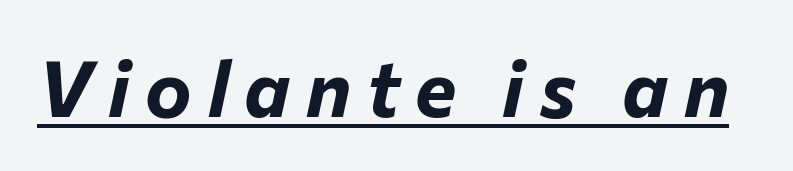
The image shows 78 px bold type, italic (leaning right); set unusually wide letter spacing (+0.2 em), underlined; low stroke contrast and a medium x-height.
